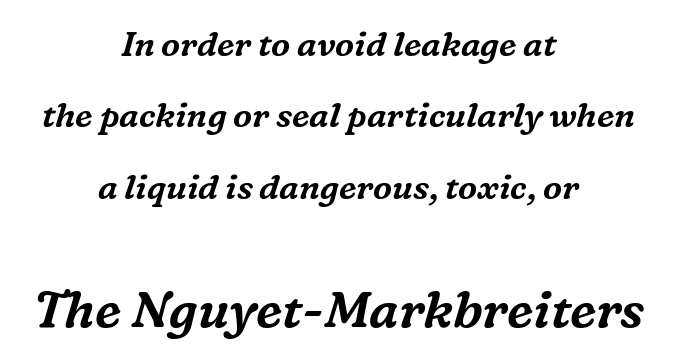
The image shows 51 px serif type, italic (leaning right); set centered, loose line spacing (2.1x), normal letter spacing, not underlined; the second (bottom) block is 1.5x larger; medium stroke contrast and a medium x-height.
